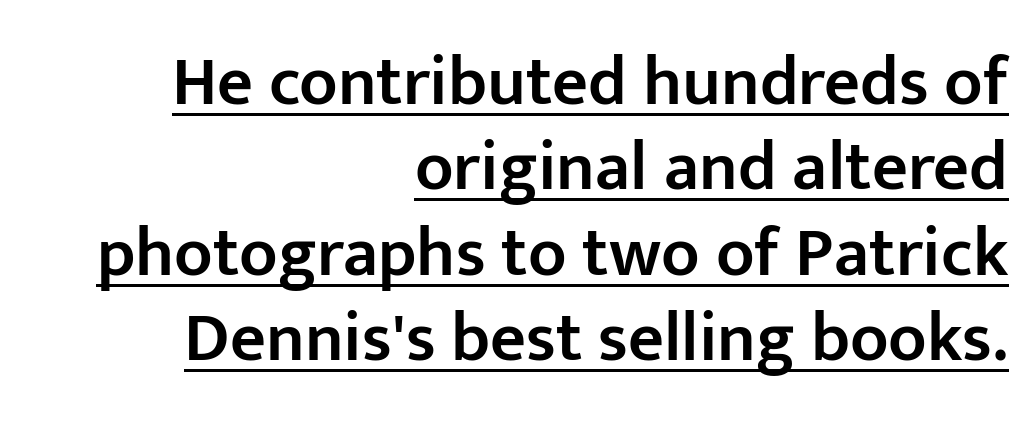
Compared with a flush-left layout, this one pins lines to the opposite, right side. The specimen includes a rule beneath the text block's lines. No feet cap the strokes, marking this as sans-serif type. The typography opts for an upright posture over an oblique one. Note the varied advance widths — an 'i' is clearly narrower than an 'm'. Does extra space separate the letters? No, they use regular spacing.
